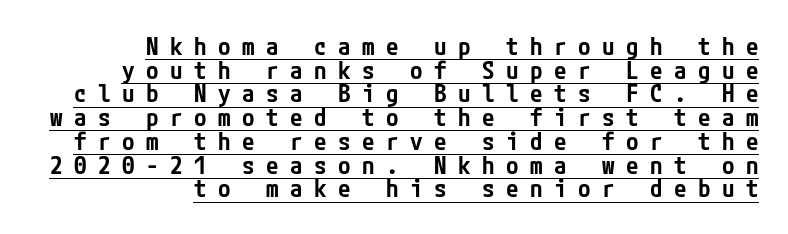
Q: Is the text bold? A: Semi-bold.
Q: Is the text italic (slanted)? A: No, it is upright.
Q: Is the text underlined? A: Yes.
Q: How is the paragraph aligned? A: Right-aligned.
Q: Is the spacing between letters normal or unusually wide? A: Unusually wide.
Q: Is the spacing between lines tight, normal or loose? A: Tight.
